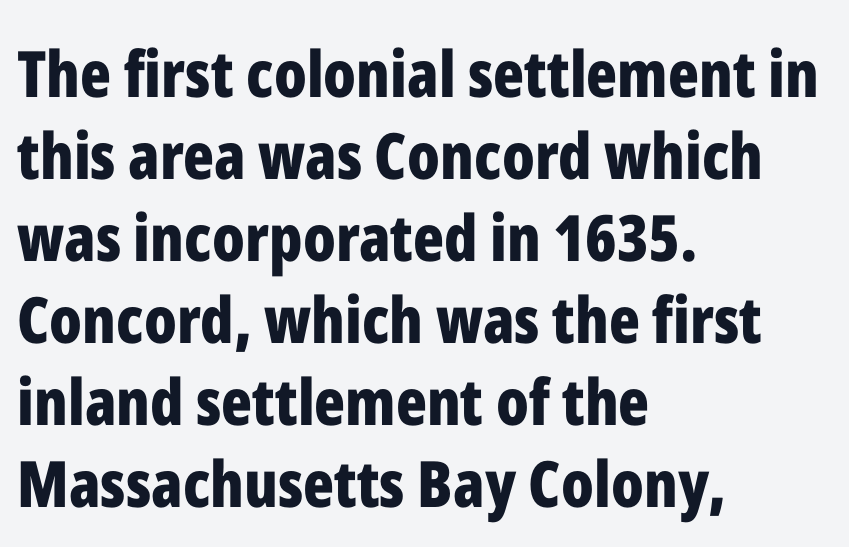
{"serif": "no", "italic": "no", "bold": "yes", "weight": "bold", "width": "condensed", "stroke_contrast": "low", "x_height": "medium", "monospaced": "no", "underline": "no", "align": "left", "line_spacing": "normal", "line_spacing_ratio": 1.28, "letter_spacing": "normal", "letter_spacing_em": 0.0, "glyph_px": 64}
